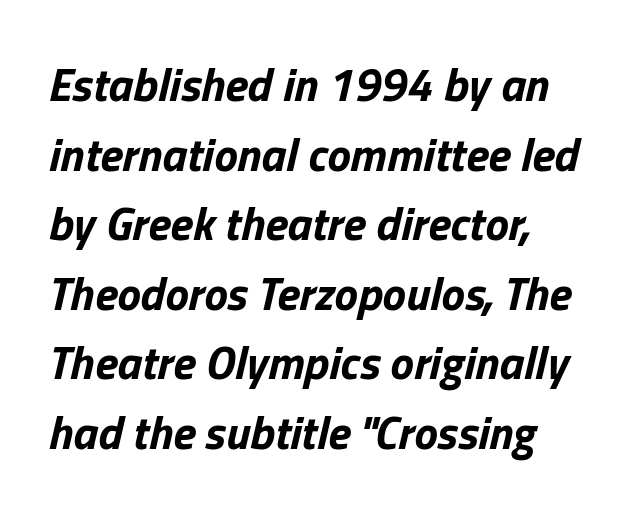
{"italic": "yes", "lean": "right", "slant_degrees": 13, "bold": "yes", "weight": "bold", "width": "normal", "stroke_contrast": "low", "x_height": "medium", "monospaced": "no", "underline": "no", "align": "left", "line_spacing": "normal", "line_spacing_ratio": 1.48, "letter_spacing": "normal", "letter_spacing_em": 0.0, "glyph_px": 47}
